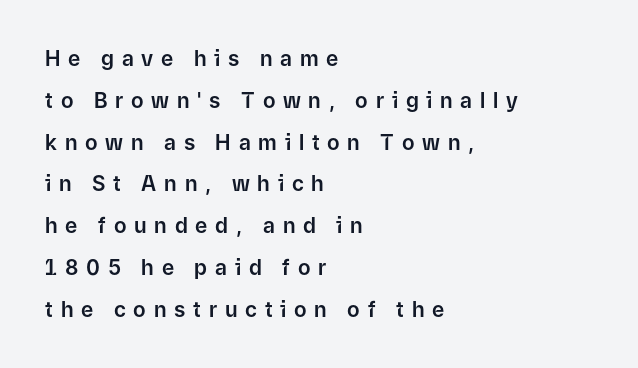
If you drew a ruler down the left edge, every line would touch it. Inter-character spacing is expanded well beyond the font's built-in metrics. No italicization has been applied; the sample stays upright. This block would shrink considerably if given ordinary leading; it's expanded now. Any mark beneath the type? The region is blank.
